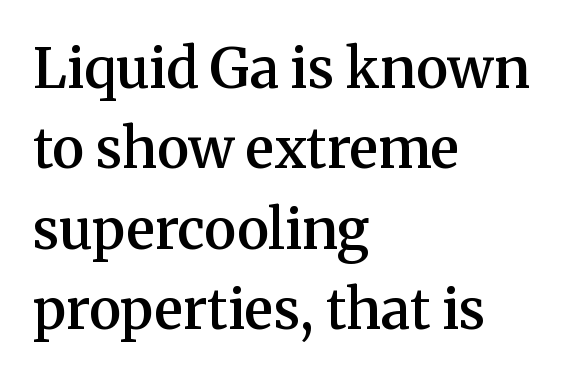
Q: Is the text bold? A: Semi-bold.
Q: Is the text italic (slanted)? A: No, it is upright.
Q: Is the typeface a serif or a sans-serif typeface? A: Serif.
Q: Is the text underlined? A: No.
Q: How is the paragraph aligned? A: Left-aligned.
Q: Is the spacing between letters normal or unusually wide? A: Normal.
Q: Is the spacing between lines tight, normal or loose? A: Normal.
Q: Width (condensed, normal, or wide)? A: Normal.
Q: Stroke contrast? A: Medium.
Q: x-height? A: Medium.
Q: Monospaced? A: No.
